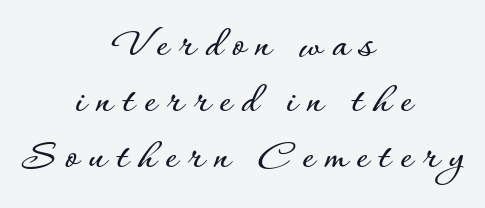
The image shows 45 px text type; set centered, normal line spacing (1.25x), unusually wide letter spacing (+0.22 em), not underlined; low stroke contrast and a small x-height.
